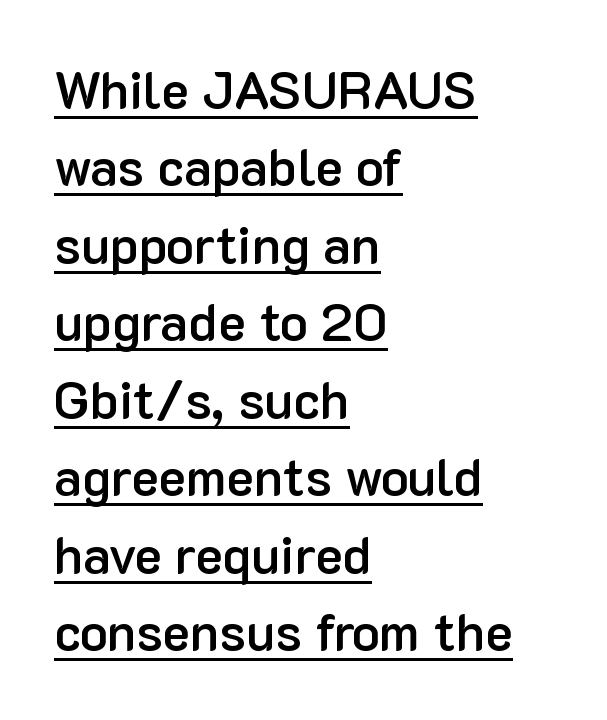
The image shows 52 px semibold sans-serif type, upright; set left-aligned, normal line spacing (1.49x), normal letter spacing, underlined; low stroke contrast and a medium x-height.
